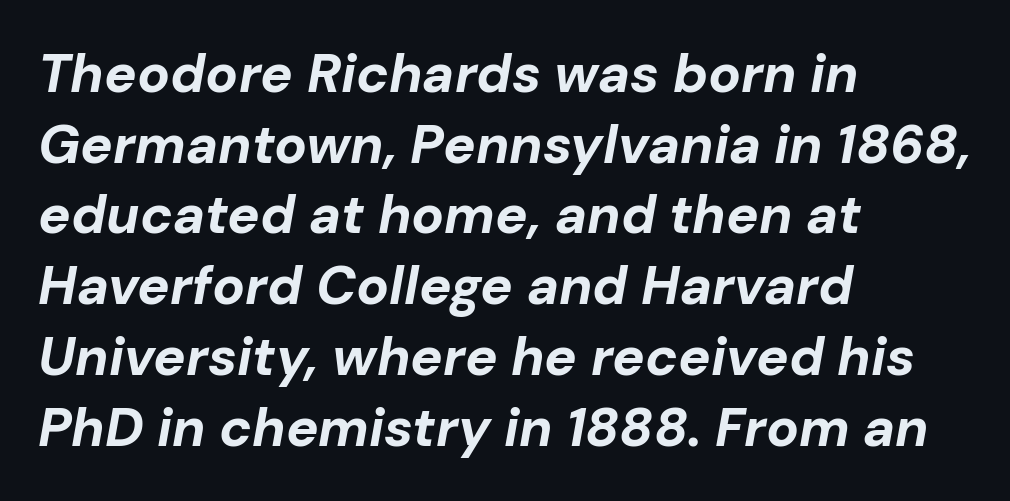
{"italic": "yes", "lean": "right", "slant_degrees": 10, "bold": "yes", "weight": "bold", "width": "normal", "stroke_contrast": "low", "x_height": "medium", "monospaced": "no", "underline": "no", "align": "left", "line_spacing": "normal", "line_spacing_ratio": 1.31, "letter_spacing": "normal", "letter_spacing_em": 0.0, "glyph_px": 54}
